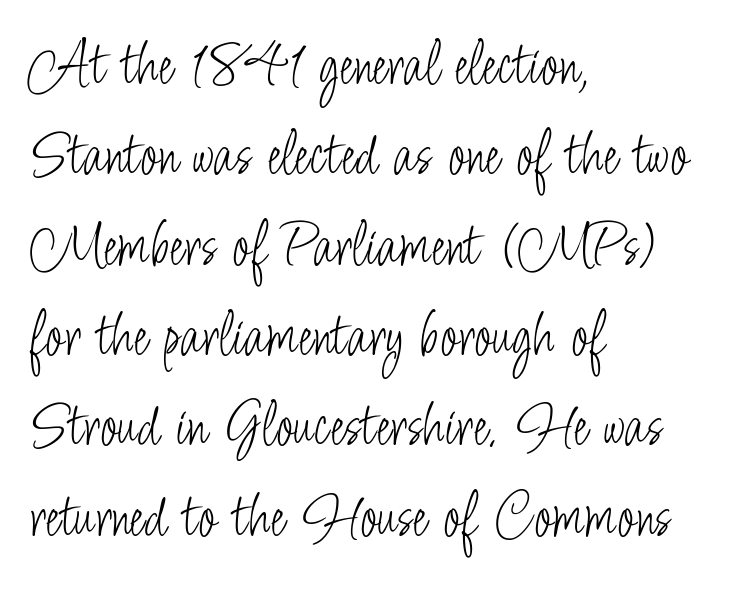
{"serif": "no", "bold": "no", "weight": "light", "width": "condensed", "stroke_contrast": "low", "x_height": "small", "monospaced": "no", "underline": "no", "align": "left", "line_spacing": "normal", "line_spacing_ratio": 1.39, "letter_spacing": "normal", "letter_spacing_em": 0.0, "glyph_px": 65}
